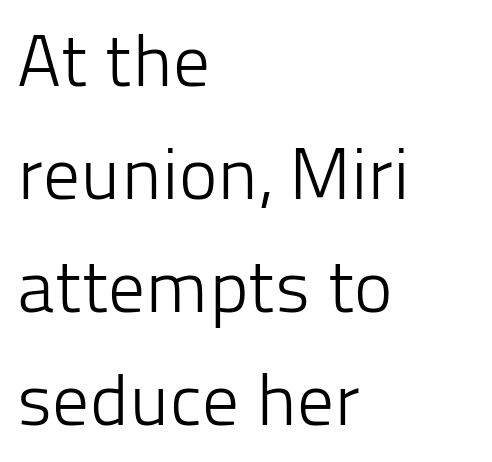
The image shows 73 px light sans-serif type, upright; set left-aligned, normal line spacing (1.55x), normal letter spacing, not underlined; low stroke contrast and a medium x-height.
